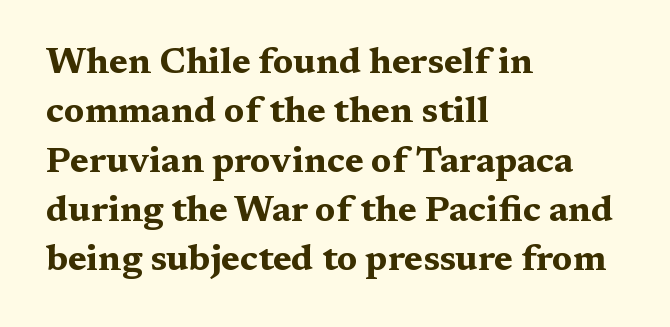
Classification — serif. The tracking reads as untouched default to a designer's eye. Weight check: bold — yes, fully. Notice how the passage keeps a crisp vertical edge on the left only. Here the designer chose a conventional face with non-uniform glyph widths.
